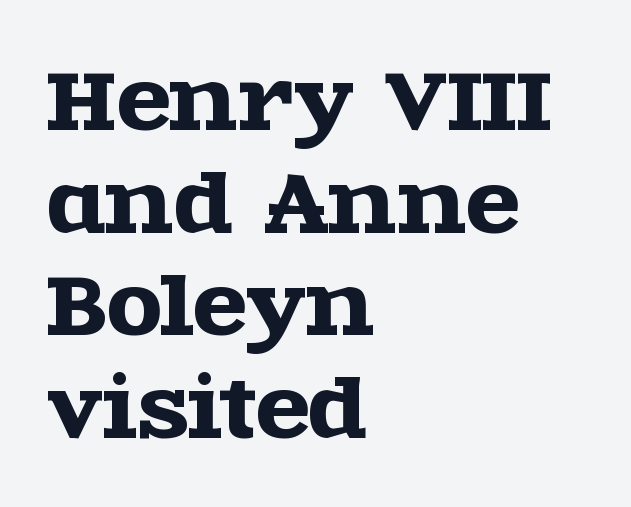
The image shows 79 px wide serif type, upright; set left-aligned, normal line spacing (1.3x), normal letter spacing, not underlined; a large x-height.
